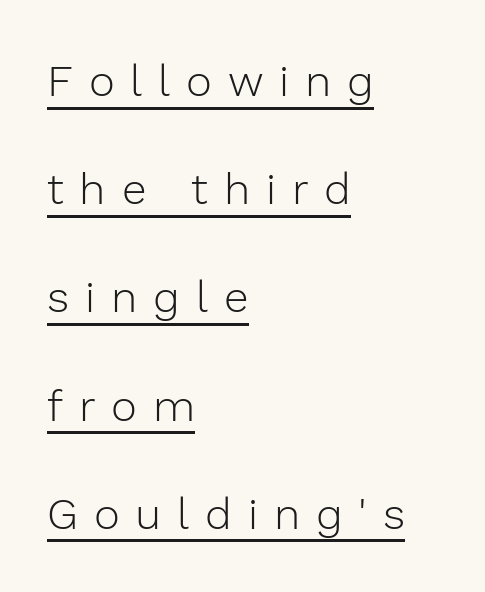
{"serif": "no", "italic": "no", "bold": "no", "weight": "light", "width": "normal", "x_height": "medium", "monospaced": "no", "underline": "yes", "align": "left", "line_spacing": "loose", "line_spacing_ratio": 2.46, "letter_spacing": "wide", "letter_spacing_em": 0.36, "glyph_px": 44}
